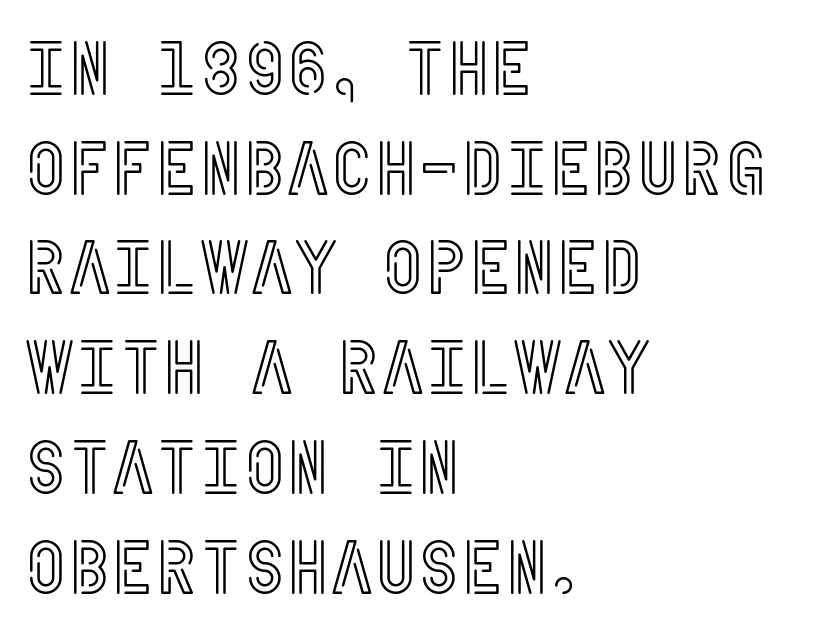
Quick note: underline off. Alignment: flush left. Short note: letters normally spaced. Nope, not italic — everything's standing straight. A typesetter would call this leading conventional body-copy spacing.
